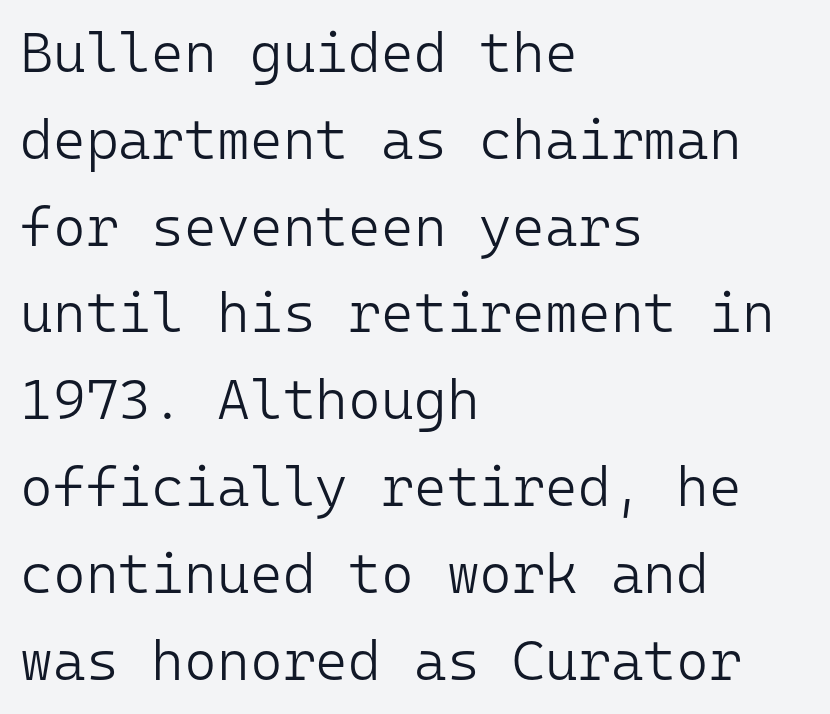
{"serif": "no", "italic": "no", "bold": "no", "weight": "light", "width": "normal", "stroke_contrast": "low", "x_height": "medium", "monospaced": "yes", "underline": "no", "align": "left", "line_spacing": "normal", "line_spacing_ratio": 1.55, "letter_spacing": "normal", "letter_spacing_em": 0.0, "glyph_px": 56}
